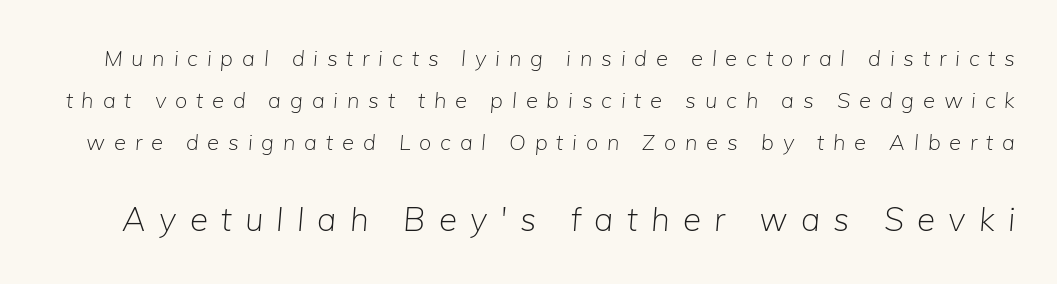
Q: Is the text bold? A: No.
Q: Is the text italic (slanted)? A: Yes, it leans right by about 5 degrees.
Q: Is the text underlined? A: No.
Q: Is the spacing between letters normal or unusually wide? A: Unusually wide.
Q: Is the spacing between lines tight, normal or loose? A: Loose.
Q: Which block of text is set in a larger size, the first (top) or the second (bottom)? A: The second (bottom) one.
Q: Width (condensed, normal, or wide)? A: Normal.
Q: Stroke contrast? A: Low.
Q: x-height? A: Medium.
Q: Monospaced? A: No.
